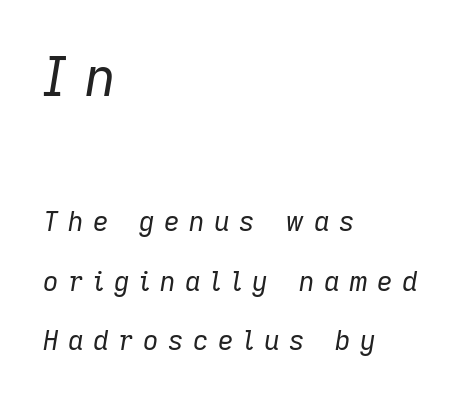
The area under the type is left untouched. A light-to-regular cut is what we see here. These lines are set flush left with a ragged right edge. The glyphs look as if they've been sheared to an angle. The gaps between neighbouring characters are conspicuously large.
